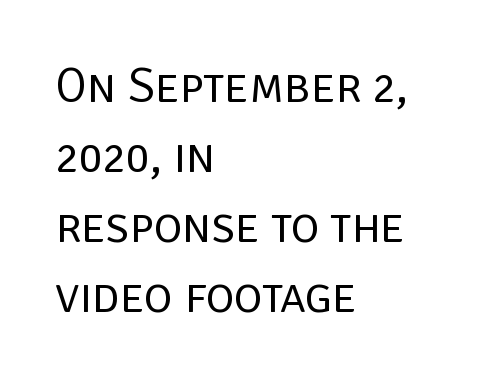
{"serif": "no", "italic": "no", "bold": "no", "weight": "regular", "width": "normal", "stroke_contrast": "low", "x_height": "large", "monospaced": "no", "underline": "no", "align": "left", "line_spacing": "normal", "line_spacing_ratio": 1.43, "letter_spacing": "normal", "letter_spacing_em": 0.0, "glyph_px": 49}
